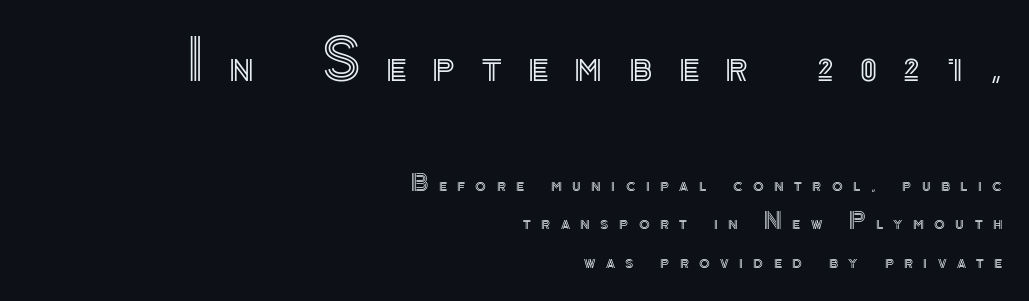
The rag falls on the left side of this text block. Does the bottom block carry the larger type? No, the top block does. The glyphs are unaccompanied by any horizontal stroke below them. Each letter keeps its own natural width here, so spacing adapts to shape.
